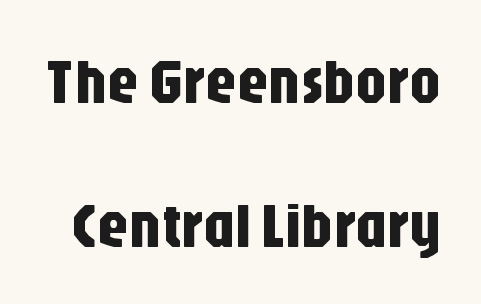
The image shows 63 px condensed sans-serif type, upright; set loose line spacing (2.29x), normal letter spacing, not underlined; low stroke contrast and a large x-height.
